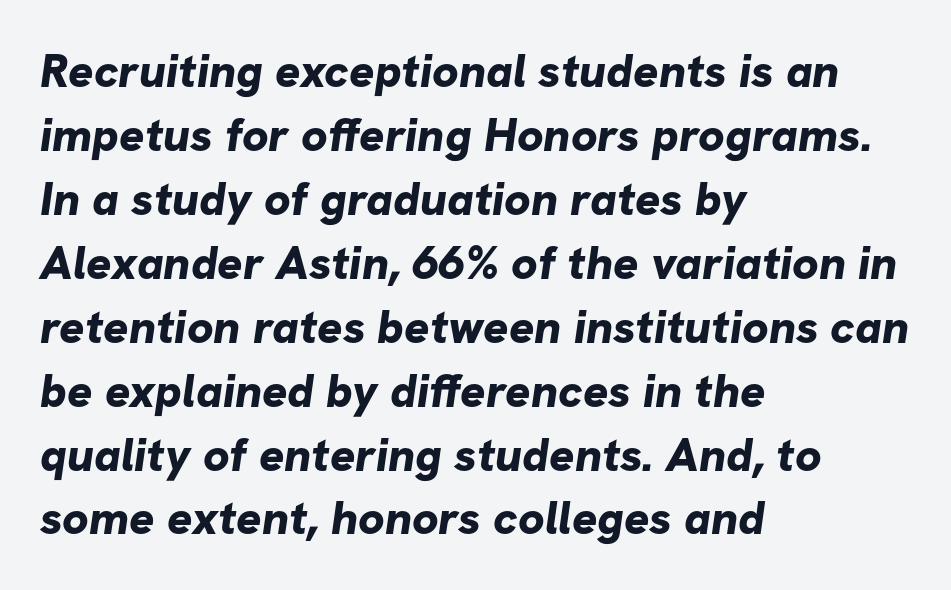
{"serif": "no", "bold": "yes", "weight": "bold", "width": "normal", "stroke_contrast": "low", "x_height": "medium", "monospaced": "no", "underline": "no", "align": "left", "line_spacing": "normal", "line_spacing_ratio": 1.36, "letter_spacing": "normal", "letter_spacing_em": 0.0, "glyph_px": 47}
